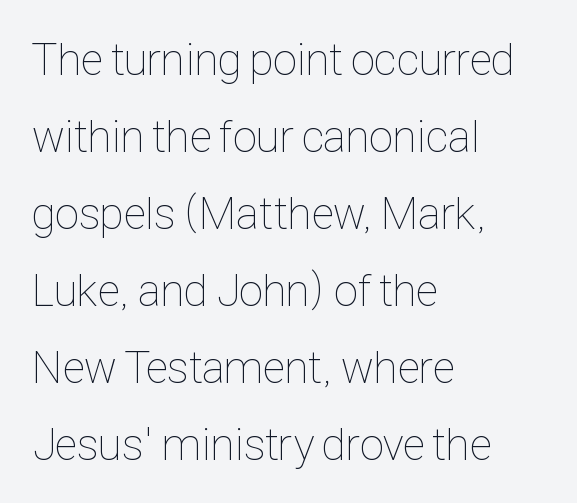
Q: Is the text bold? A: No.
Q: Is the text italic (slanted)? A: No, it is upright.
Q: Is the text underlined? A: No.
Q: How is the paragraph aligned? A: Left-aligned.
Q: Is the spacing between letters normal or unusually wide? A: Normal.
Q: Width (condensed, normal, or wide)? A: Condensed.
Q: Stroke contrast? A: Low.
Q: x-height? A: Medium.
Q: Monospaced? A: No.
